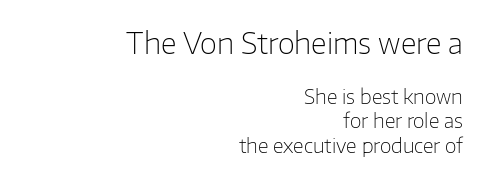
The image shows 28 px light sans-serif type, upright; set right-aligned, normal line spacing (1.3x), normal letter spacing, not underlined; the first (top) block is 1.47x larger; low stroke contrast and a medium x-height.
